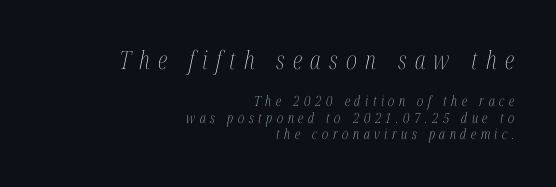
The image shows 25 px text type, italic (leaning right); set right-aligned, line spacing 1.17x, unusually wide letter spacing (+0.33 em), not underlined; the first (top) block is 1.79x larger.
